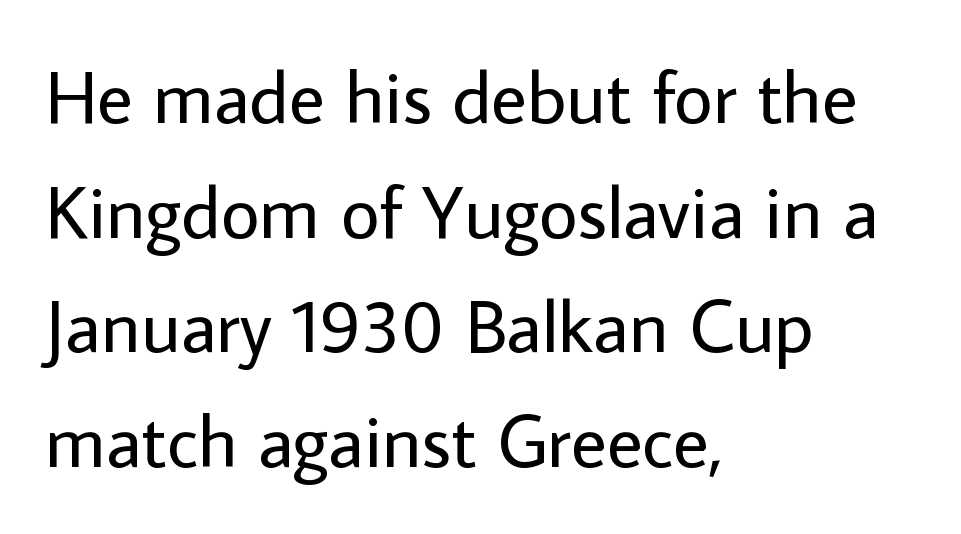
Q: Is the text bold? A: No.
Q: Is the text italic (slanted)? A: No, it is upright.
Q: Is the typeface a serif or a sans-serif typeface? A: Sans-serif.
Q: Is the text underlined? A: No.
Q: How is the paragraph aligned? A: Left-aligned.
Q: Is the spacing between letters normal or unusually wide? A: Normal.
Q: Is the spacing between lines tight, normal or loose? A: Normal.
Q: Width (condensed, normal, or wide)? A: Normal.
Q: Stroke contrast? A: Low.
Q: x-height? A: Medium.
Q: Monospaced? A: No.
